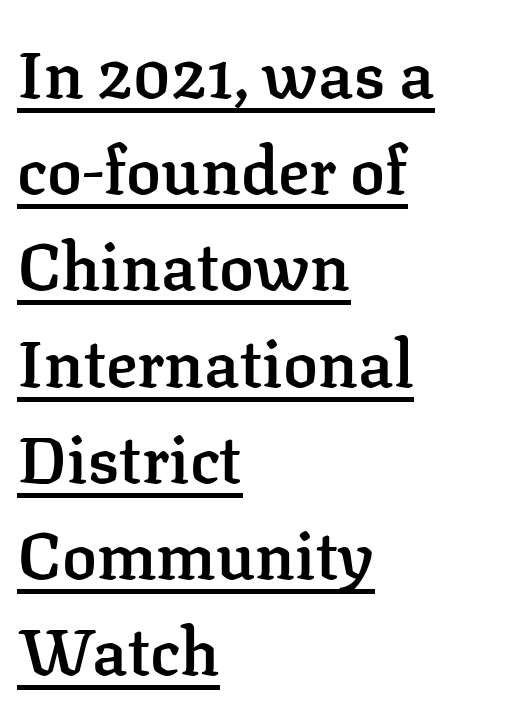
{"serif": "yes", "italic": "no", "bold": "semi", "weight": "semibold", "width": "normal", "stroke_contrast": "low", "x_height": "medium", "monospaced": "no", "underline": "yes", "align": "left", "line_spacing": "normal", "line_spacing_ratio": 1.48, "letter_spacing": "normal", "letter_spacing_em": 0.0, "glyph_px": 65}
